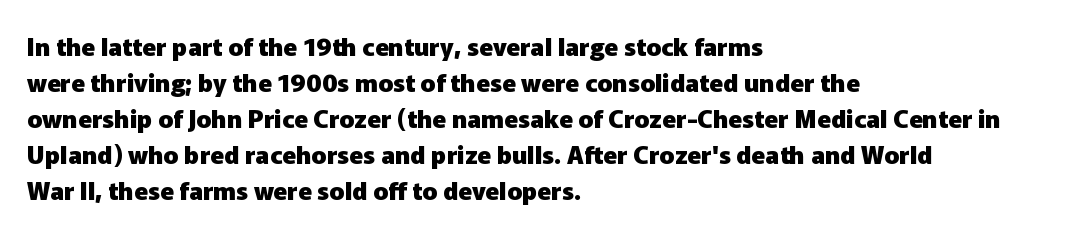
The image shows 25 px bold type, upright; set left-aligned, normal line spacing (1.44x), normal letter spacing, not underlined.
